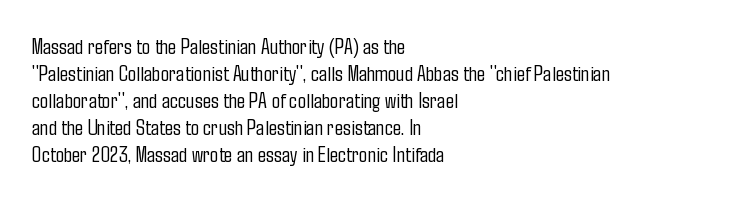
The image shows 22 px text type, upright; set left-aligned, line spacing 1.23x, normal letter spacing, not underlined.
